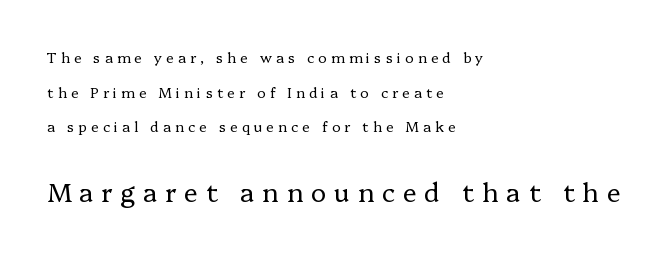
{"italic": "no", "bold": "no", "underline": "no", "align": "left", "line_spacing": "loose", "line_spacing_ratio": 2.48, "letter_spacing": "wide", "letter_spacing_em": 0.3, "larger_block": "second", "size_ratio": 1.86, "glyph_px": 26}
